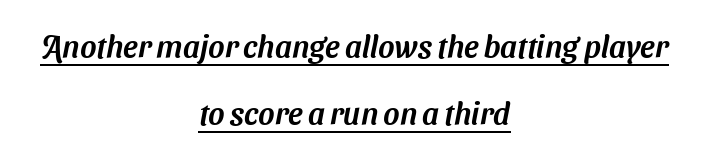
The image shows 31 px sans-serif type; set centered, loose line spacing (2.16x), normal letter spacing, underlined; medium stroke contrast and a medium x-height.
